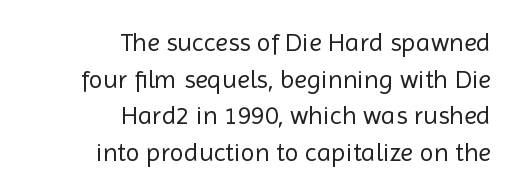
{"italic": "no", "bold": "no", "underline": "no", "align": "right", "line_spacing": "normal", "line_spacing_ratio": 1.41, "letter_spacing": "normal", "letter_spacing_em": 0.0, "glyph_px": 26}
